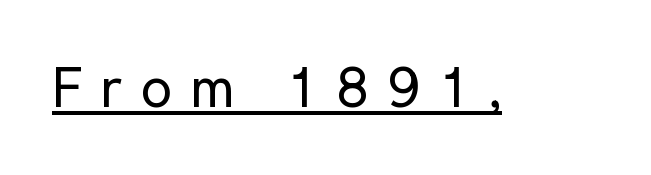
The image shows 55 px regular-weight sans-serif type, upright; set unusually wide letter spacing (+0.32 em), underlined; low stroke contrast and a medium x-height.
